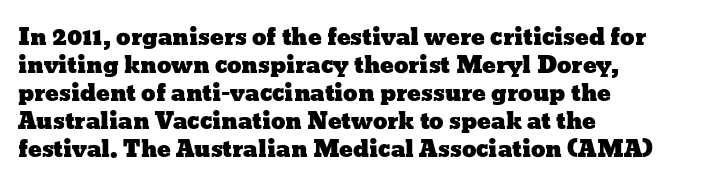
Look at the tracking — it's just the regular setting, nothing added. Caption: multi-line text, flush left, ragged right. Notice how the stems are strictly vertical — no italics here. A clean baseline with only descenders dipping below it.
